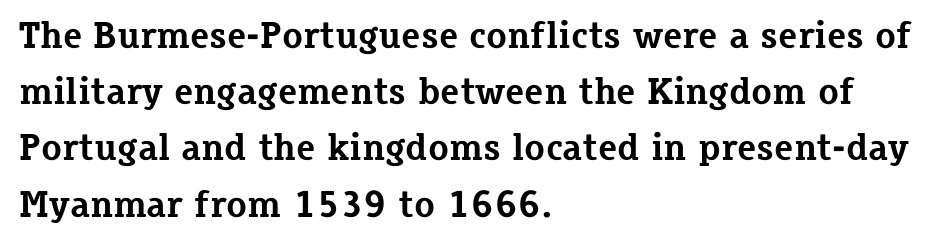
Q: Is the text bold? A: Yes.
Q: Is the text italic (slanted)? A: No, it is upright.
Q: Is the typeface a serif or a sans-serif typeface? A: Serif.
Q: Is the text underlined? A: No.
Q: How is the paragraph aligned? A: Left-aligned.
Q: Is the spacing between letters normal or unusually wide? A: Normal.
Q: Is the spacing between lines tight, normal or loose? A: Normal.
Q: Width (condensed, normal, or wide)? A: Normal.
Q: Stroke contrast? A: Low.
Q: x-height? A: Medium.
Q: Monospaced? A: No.
